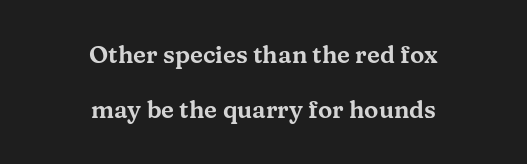
Regarding leading, the lines here are spaced well apart. Centered paragraph, ragged on both sides. What stands out about the letter spacing? Nothing — it is the standard amount. Bare-footed words on every line.
